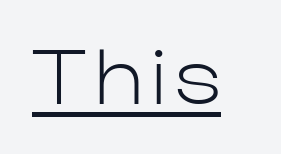
The image shows 72 px light sans-serif type, upright; set underlined; low stroke contrast and a medium x-height.
